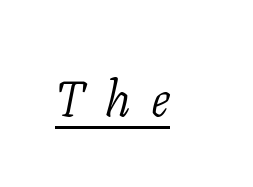
The font family rendered here belongs to the serif group. Characters follow at a spacing far wider than the type designer built in. A typesetter would call this proportional, since set widths differ per character. The characters are drawn with everyday or finer stroke widths. Would a proofreader flag this as italicized? Yes.
